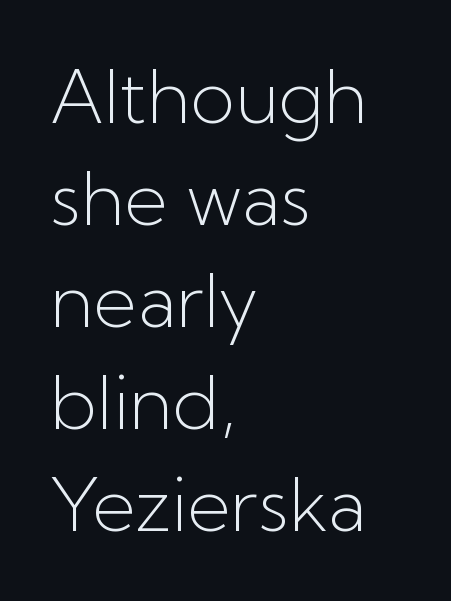
The image shows 74 px light sans-serif type, upright; set left-aligned, normal line spacing (1.38x), normal letter spacing, not underlined; low stroke contrast and a medium x-height.
